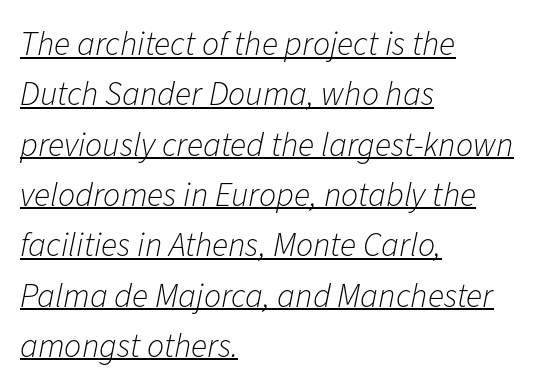
{"italic": "yes", "lean": "right", "slant_degrees": 11, "bold": "no", "weight": "light", "width": "normal", "stroke_contrast": "low", "x_height": "medium", "monospaced": "no", "underline": "yes", "align": "left", "line_spacing": "normal", "line_spacing_ratio": 1.48, "letter_spacing": "normal", "letter_spacing_em": 0.0, "glyph_px": 34}
